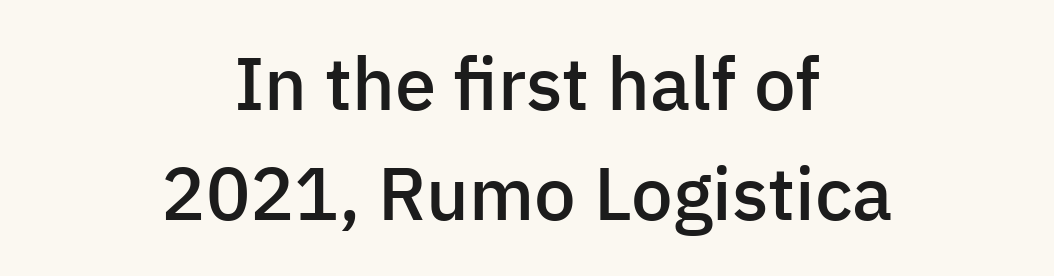
Q: Is the text bold? A: Semi-bold.
Q: Is the text italic (slanted)? A: No, it is upright.
Q: Is the typeface a serif or a sans-serif typeface? A: Sans-serif.
Q: Is the text underlined? A: No.
Q: How is the paragraph aligned? A: Centered.
Q: Is the spacing between letters normal or unusually wide? A: Normal.
Q: Is the spacing between lines tight, normal or loose? A: Normal.
Q: Width (condensed, normal, or wide)? A: Normal.
Q: Stroke contrast? A: Low.
Q: x-height? A: Medium.
Q: Monospaced? A: No.
